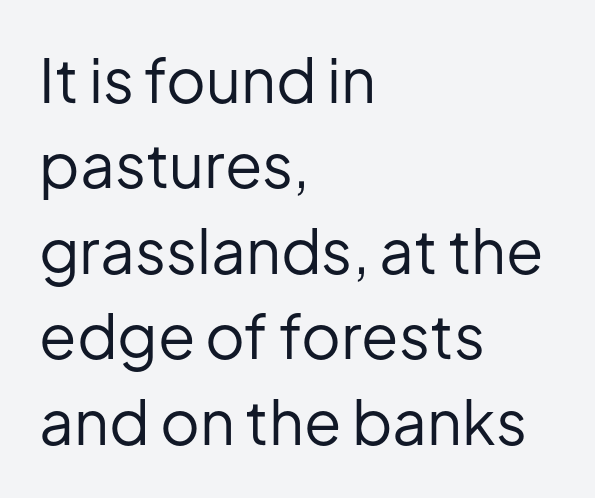
The image shows 61 px regular-weight sans-serif type, upright; set left-aligned, normal line spacing (1.4x), normal letter spacing, not underlined; low stroke contrast and a medium x-height.
